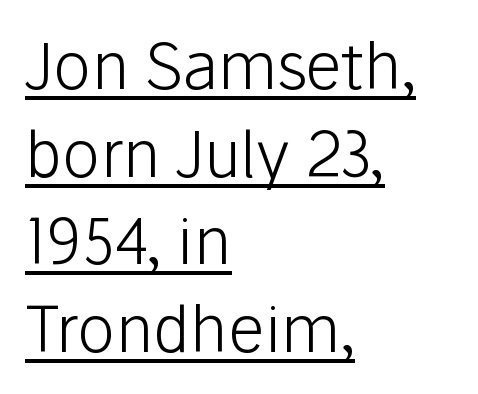
These lines are set flush left with a ragged right edge. Tracking value appears to be zero — textbook default spacing. Vertical stems look standard width or narrower in stroke. The passage shown is typeset with a sans-serif family. Students, observe the line beneath the letters — that is underlining.
